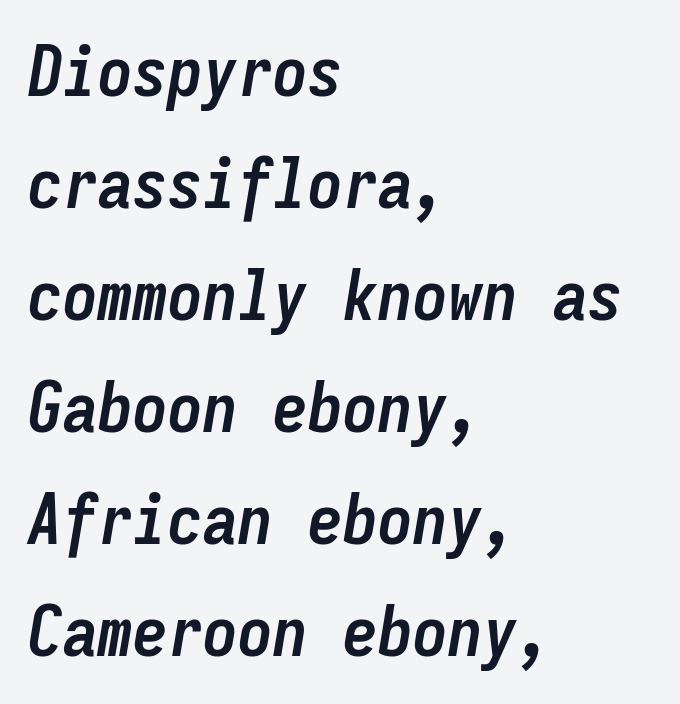
{"italic": "yes", "lean": "right", "slant_degrees": 9, "bold": "yes", "weight": "semibold", "width": "condensed", "stroke_contrast": "low", "x_height": "medium", "monospaced": "yes", "underline": "no", "align": "left", "line_spacing": "normal", "line_spacing_ratio": 1.6, "letter_spacing": "normal", "letter_spacing_em": 0.0, "glyph_px": 70}
